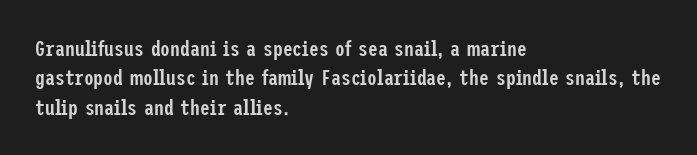
Q: Is the text bold? A: Semi-bold.
Q: Is the text italic (slanted)? A: No, it is upright.
Q: Is the text underlined? A: No.
Q: How is the paragraph aligned? A: Left-aligned.
Q: Is the spacing between letters normal or unusually wide? A: Normal.
Q: Is the spacing between lines tight, normal or loose? A: Normal.
